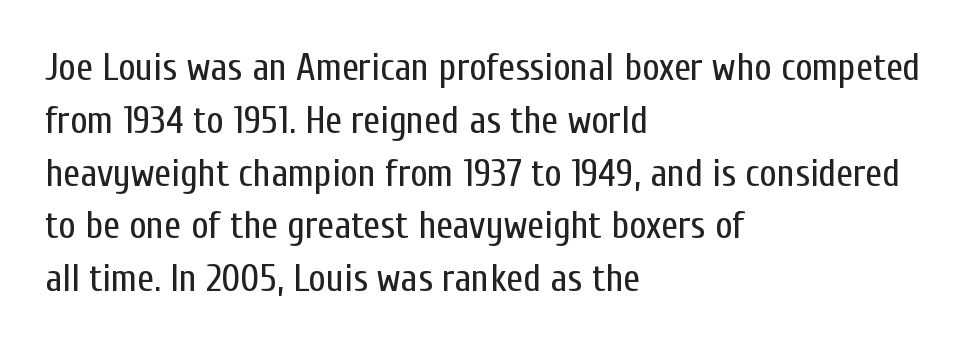
{"serif": "no", "italic": "no", "bold": "no", "weight": "regular", "width": "condensed", "stroke_contrast": "low", "x_height": "medium", "monospaced": "no", "underline": "no", "align": "left", "line_spacing": "normal", "line_spacing_ratio": 1.39, "letter_spacing": "normal", "letter_spacing_em": 0.0, "glyph_px": 38}
